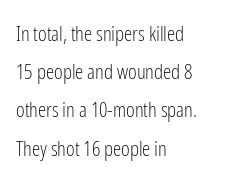
Q: Is the text bold? A: No.
Q: Is the text italic (slanted)? A: No, it is upright.
Q: Is the text underlined? A: No.
Q: How is the paragraph aligned? A: Left-aligned.
Q: Is the spacing between letters normal or unusually wide? A: Normal.
